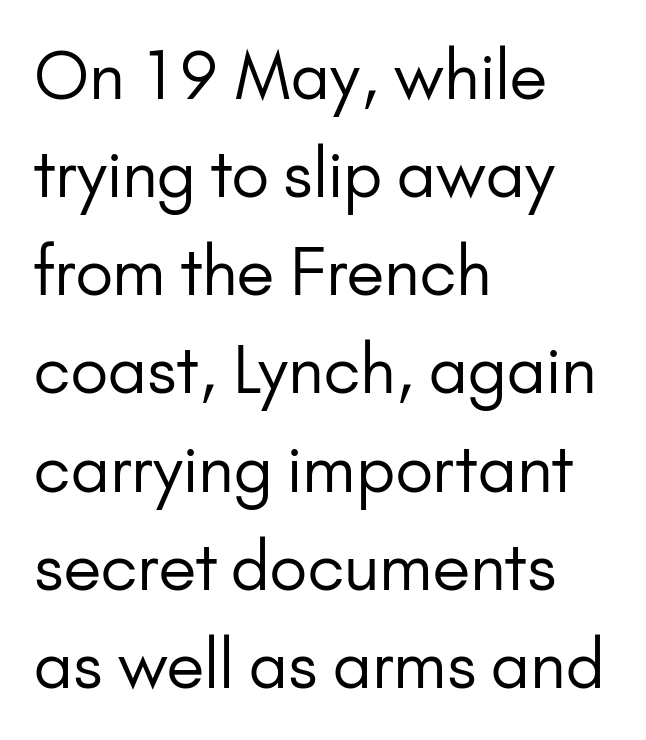
The image shows 65 px regular-weight sans-serif type, upright; set left-aligned, normal line spacing (1.51x), normal letter spacing, not underlined; low stroke contrast and a small x-height.
